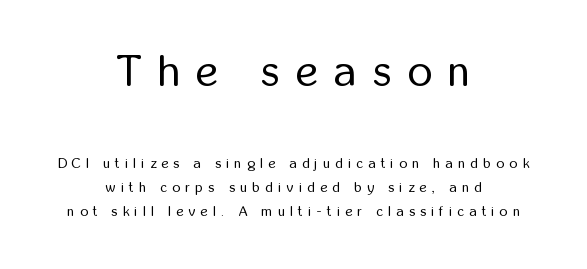
Q: Is the text bold? A: No.
Q: Is the text italic (slanted)? A: No, it is upright.
Q: Is the typeface a serif or a sans-serif typeface? A: Sans-serif.
Q: Is the text underlined? A: No.
Q: How is the paragraph aligned? A: Centered.
Q: Is the spacing between letters normal or unusually wide? A: Unusually wide.
Q: Is the spacing between lines tight, normal or loose? A: Normal.
Q: Which block of text is set in a larger size, the first (top) or the second (bottom)? A: The first (top) one.
Q: Width (condensed, normal, or wide)? A: Condensed.
Q: Stroke contrast? A: Low.
Q: x-height? A: Medium.
Q: Monospaced? A: No.
